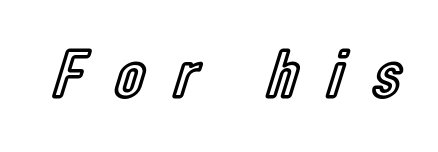
{"width": "condensed", "x_height": "medium", "monospaced": "no", "underline": "no", "letter_spacing": "wide", "letter_spacing_em": 0.45, "glyph_px": 70}
